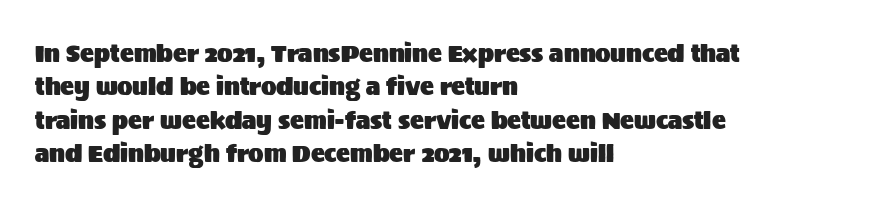
{"italic": "no", "underline": "no", "align": "left", "line_spacing": "normal", "line_spacing_ratio": 1.45, "letter_spacing": "normal", "letter_spacing_em": 0.0, "glyph_px": 23}
